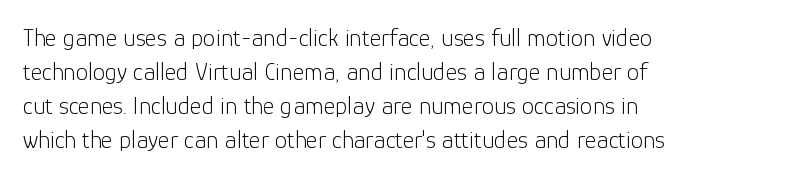
The image shows 25 px text type, upright; set left-aligned, normal line spacing (1.36x), normal letter spacing, not underlined.
